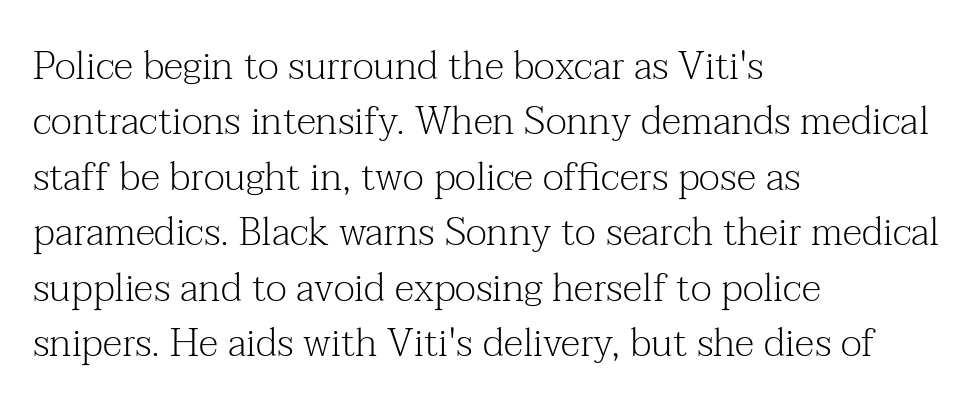
Q: Is the text bold? A: No.
Q: Is the text italic (slanted)? A: No, it is upright.
Q: Is the typeface a serif or a sans-serif typeface? A: Serif.
Q: Is the text underlined? A: No.
Q: How is the paragraph aligned? A: Left-aligned.
Q: Is the spacing between letters normal or unusually wide? A: Normal.
Q: Is the spacing between lines tight, normal or loose? A: Normal.
Q: Width (condensed, normal, or wide)? A: Normal.
Q: Stroke contrast? A: Medium.
Q: x-height? A: Medium.
Q: Monospaced? A: No.
